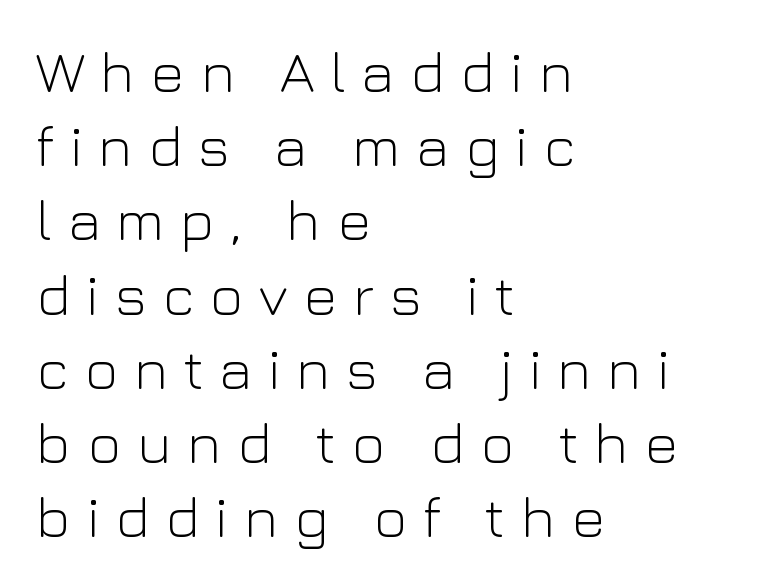
{"serif": "no", "italic": "no", "bold": "no", "weight": "light", "width": "normal", "stroke_contrast": "low", "x_height": "medium", "monospaced": "no", "underline": "no", "align": "left", "line_spacing": "normal", "line_spacing_ratio": 1.28, "letter_spacing": "wide", "letter_spacing_em": 0.27, "glyph_px": 58}
